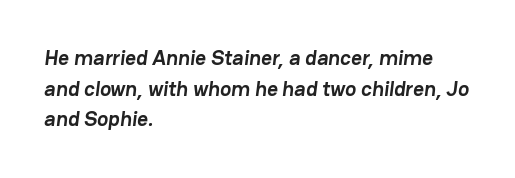
The image shows 21 px bold type; set left-aligned, normal line spacing (1.46x), normal letter spacing, not underlined.
